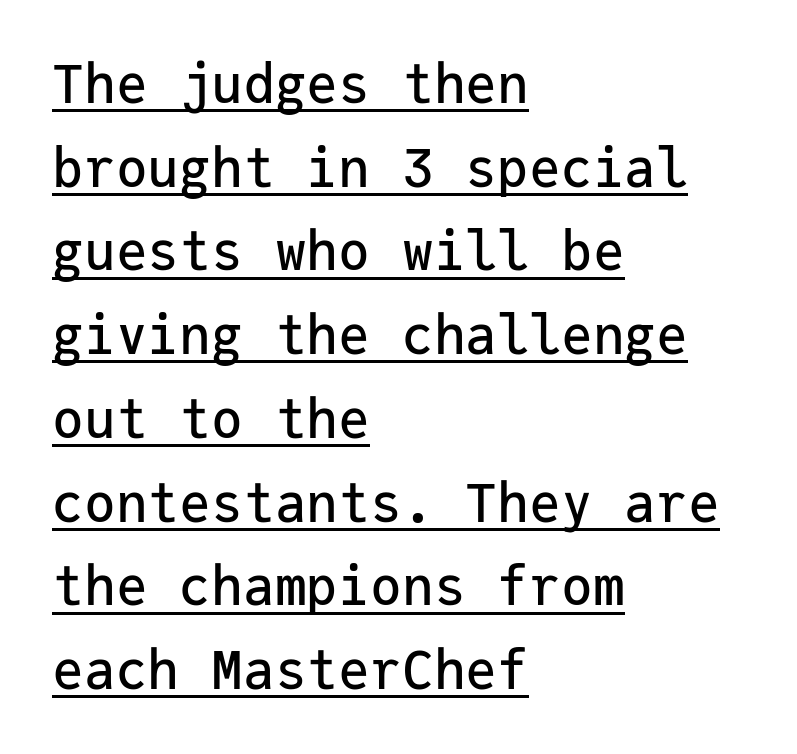
Q: Is the text italic (slanted)? A: No, it is upright.
Q: Is the typeface a serif or a sans-serif typeface? A: Sans-serif.
Q: Is the text underlined? A: Yes.
Q: How is the paragraph aligned? A: Left-aligned.
Q: Is the spacing between letters normal or unusually wide? A: Normal.
Q: Is the spacing between lines tight, normal or loose? A: Normal.
Q: Width (condensed, normal, or wide)? A: Normal.
Q: Stroke contrast? A: Low.
Q: x-height? A: Medium.
Q: Monospaced? A: Yes.
